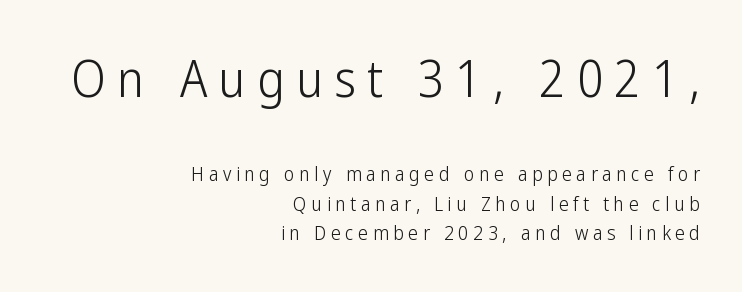
{"serif": "no", "italic": "no", "bold": "no", "weight": "light", "width": "condensed", "stroke_contrast": "low", "x_height": "medium", "monospaced": "no", "underline": "no", "align": "right", "line_spacing": "normal", "line_spacing_ratio": 1.49, "letter_spacing": "wide", "letter_spacing_em": 0.22, "larger_block": "first", "size_ratio": 2.55, "glyph_px": 51}
